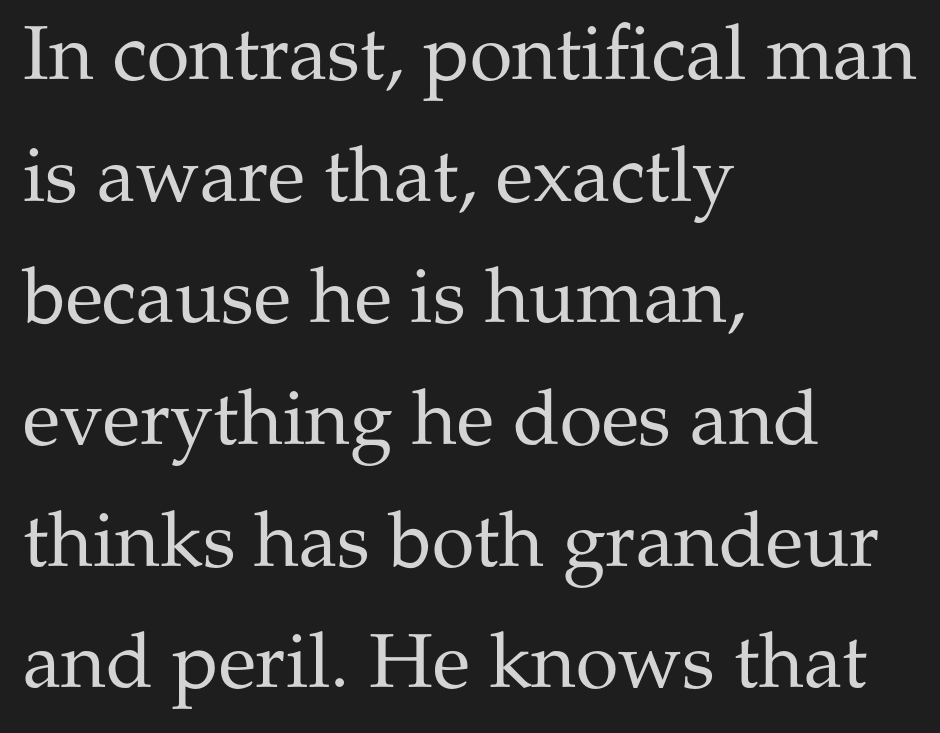
{"serif": "yes", "italic": "no", "bold": "no", "weight": "regular", "width": "normal", "stroke_contrast": "medium", "x_height": "medium", "monospaced": "no", "underline": "no", "align": "left", "line_spacing": "normal", "line_spacing_ratio": 1.58, "letter_spacing": "normal", "letter_spacing_em": 0.0, "glyph_px": 77}
